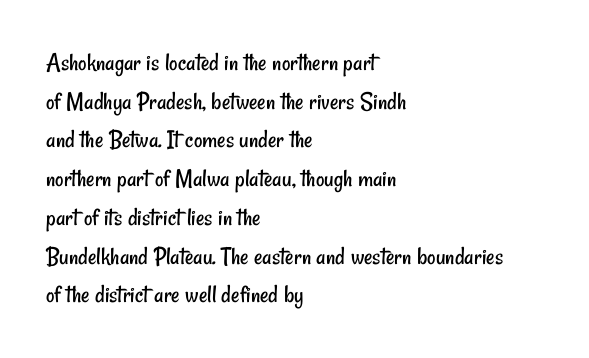
The image shows 26 px text type; set left-aligned, normal line spacing (1.49x), normal letter spacing, not underlined.
